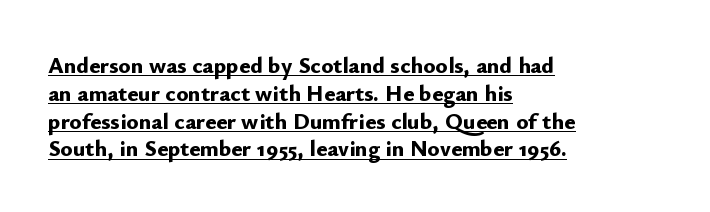
Glance below the letters and you will spot a drawn line. The specimen reads as upright at a glance. The passage is arranged the way most books set body copy — flush left. Does extra space separate the letters? No, they use regular spacing. Emphasis by weight is at full strength: bold.
